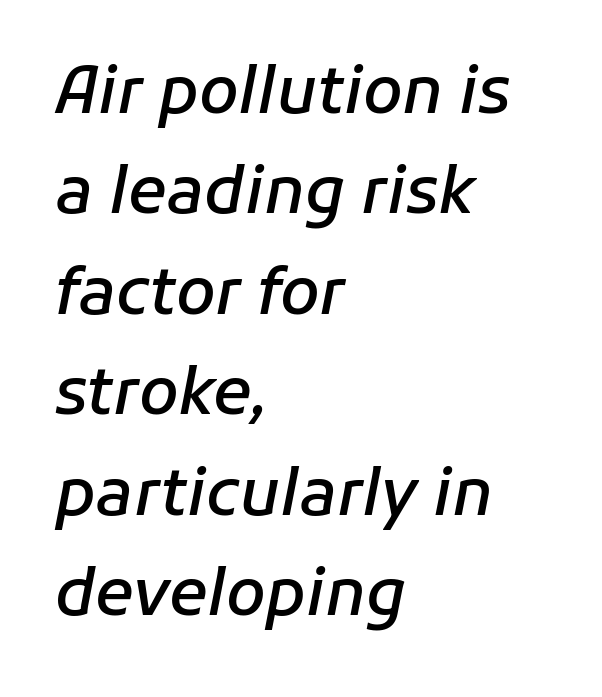
The image shows 64 px semibold type, italic (leaning right); set left-aligned, normal line spacing (1.57x), normal letter spacing, not underlined; low stroke contrast and a medium x-height.
